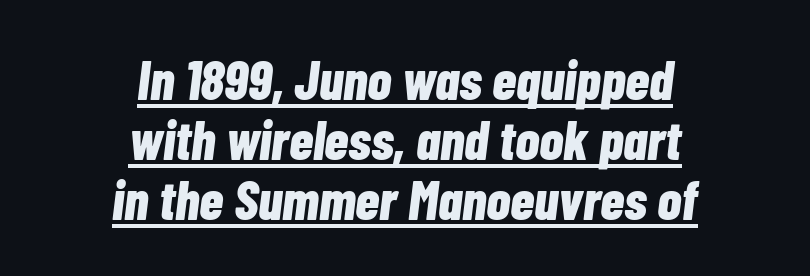
Does extra space separate the letters? No, they use regular spacing. Students, observe the line beneath the letters — that is underlining. This sample trades vertical openness for compactness between lines. The specimen reads as italic at a glance.
